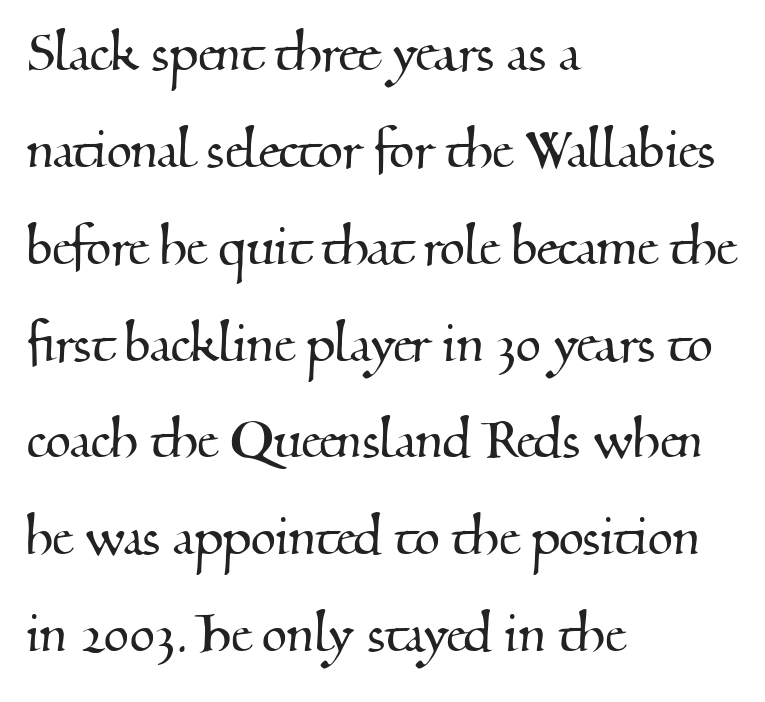
The image shows 65 px serif type; set left-aligned, normal line spacing (1.49x), normal letter spacing, not underlined; medium stroke contrast and a small x-height.
